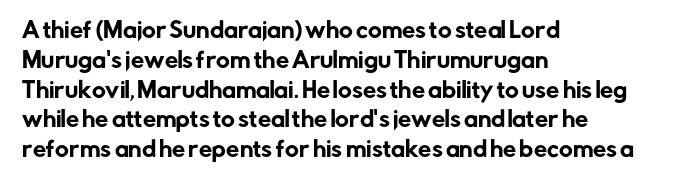
Q: Is the text italic (slanted)? A: No, it is upright.
Q: Is the text underlined? A: No.
Q: How is the paragraph aligned? A: Left-aligned.
Q: Is the spacing between letters normal or unusually wide? A: Normal.
Q: Is the spacing between lines tight, normal or loose? A: Normal.
